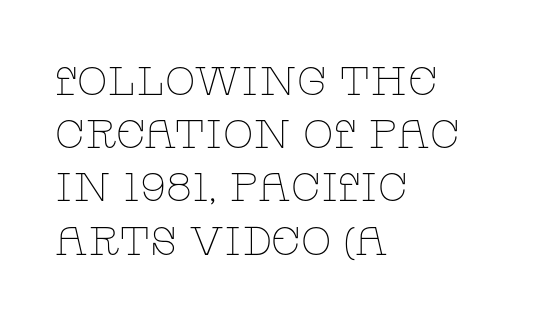
{"serif": "yes", "italic": "no", "bold": "no", "weight": "thin", "width": "wide", "stroke_contrast": "low", "x_height": "large", "monospaced": "no", "underline": "no", "align": "left", "line_spacing": "normal", "line_spacing_ratio": 1.33, "letter_spacing": "normal", "letter_spacing_em": 0.0, "glyph_px": 40}
